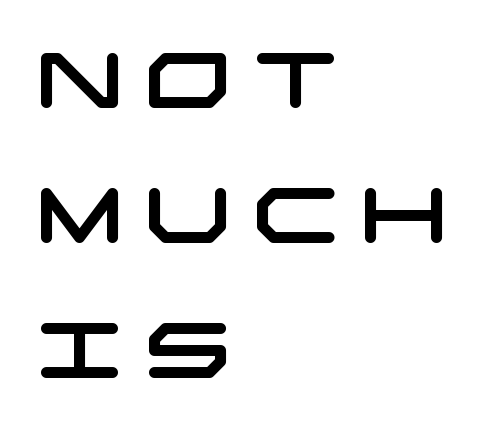
The image shows 78 px wide sans-serif type; set left-aligned, line spacing 1.73x, unusually wide letter spacing (+0.25 em), not underlined; low stroke contrast and a large x-height.
